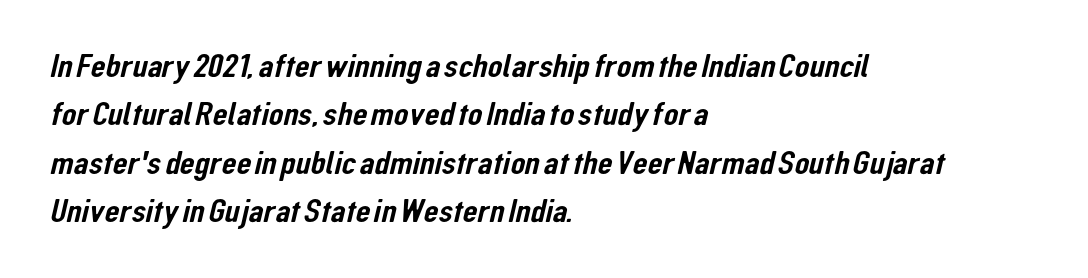
This sample has the flowing, uneven cadence of proportional lettering. In terms of leading, this rendering sits right in the middle. If you drew a ruler down the left edge, every line would touch it. Nobody drew a line under any word here. Nope, no serifs anywhere on these letters. Spacing between characters is what you'd get straight out of the box.
